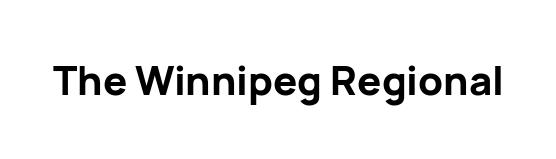
The image shows 40 px bold sans-serif type, upright; set normal letter spacing, not underlined; low stroke contrast and a medium x-height.
